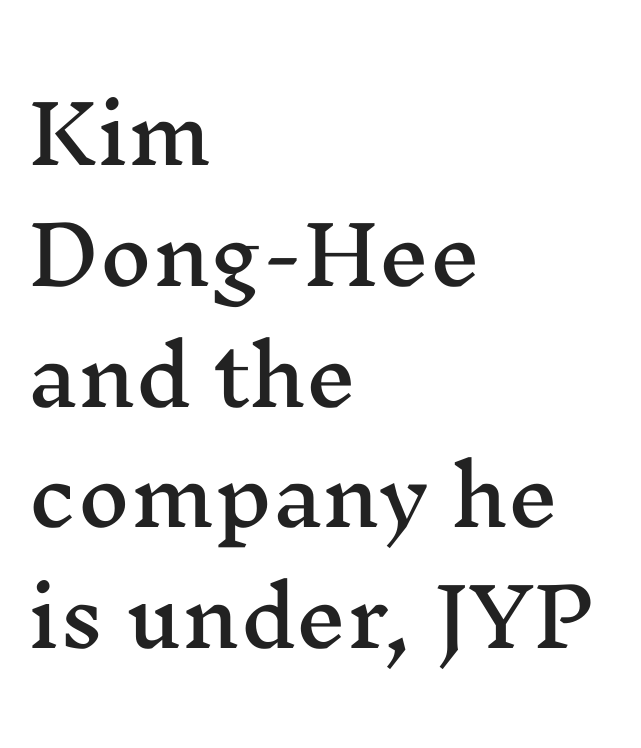
The specimen omits any rule beneath the text block's lines. It's the straight-up-and-down kind of type. The typesetter chose a ragged-right arrangement here. Spacing between characters is what you'd get straight out of the box.
